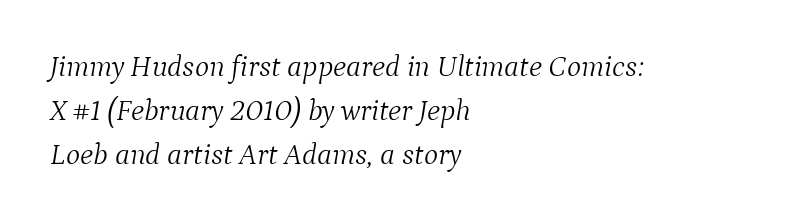
{"serif": "yes", "italic": "yes", "lean": "right", "slant_degrees": 9, "bold": "no", "weight": "light", "width": "normal", "stroke_contrast": "medium", "x_height": "medium", "monospaced": "no", "underline": "no", "align": "left", "line_spacing": "normal", "line_spacing_ratio": 1.47, "letter_spacing": "normal", "letter_spacing_em": 0.0, "glyph_px": 30}
